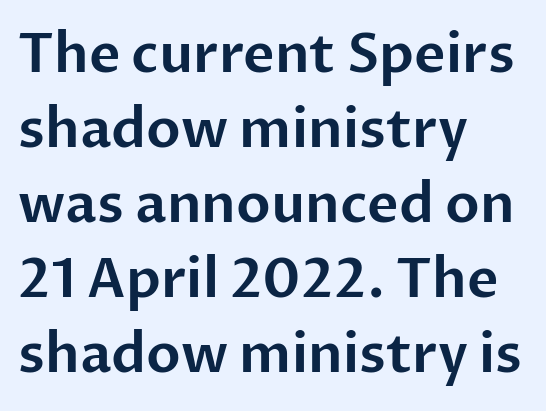
The face used here is rendered with its standard letterfit. The vertical gap from one line to the next is medium. Clear beneath every line of the passage. What kind of face is this? One without serifs — a sans. You can tell it's not italic because the verticals are truly vertical. In CSS terms this would be text-align: left.
